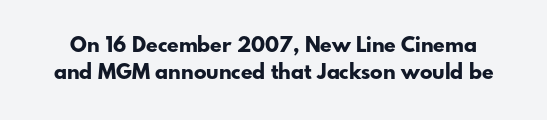
{"italic": "no", "bold": "yes", "underline": "no", "line_spacing": "normal", "line_spacing_ratio": 1.3, "letter_spacing": "normal", "letter_spacing_em": 0.0, "glyph_px": 21}
